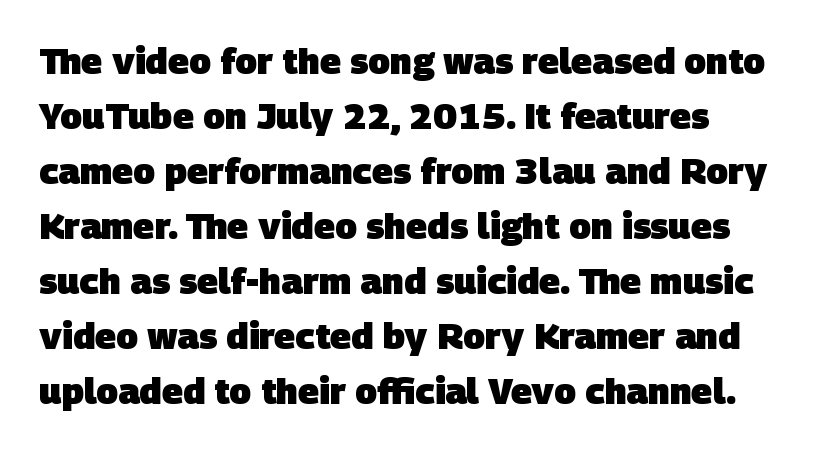
{"serif": "no", "bold": "yes", "weight": "heavy", "width": "normal", "stroke_contrast": "low", "x_height": "large", "monospaced": "no", "underline": "no", "align": "left", "line_spacing": "normal", "line_spacing_ratio": 1.53, "letter_spacing": "normal", "letter_spacing_em": 0.0, "glyph_px": 36}
